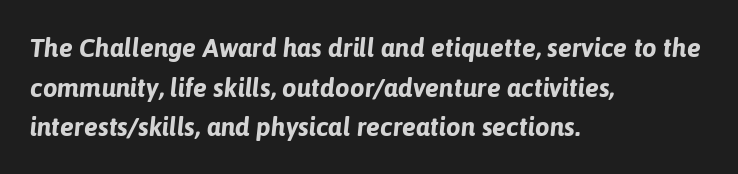
{"italic": "yes", "lean": "right", "slant_degrees": 6, "bold": "yes", "underline": "no", "align": "left", "line_spacing": "normal", "line_spacing_ratio": 1.52, "letter_spacing": "normal", "letter_spacing_em": 0.0, "glyph_px": 26}
